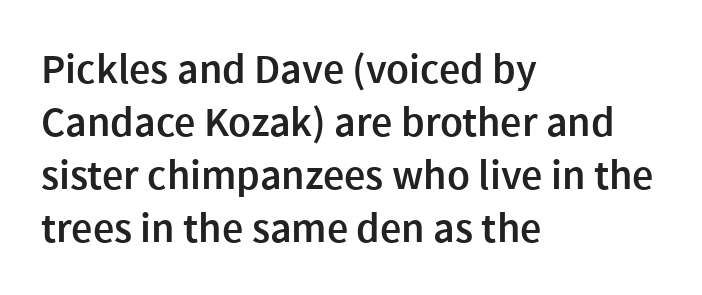
The image shows 42 px semibold sans-serif type, upright; set left-aligned, normal line spacing (1.26x), normal letter spacing, not underlined; a medium x-height.
